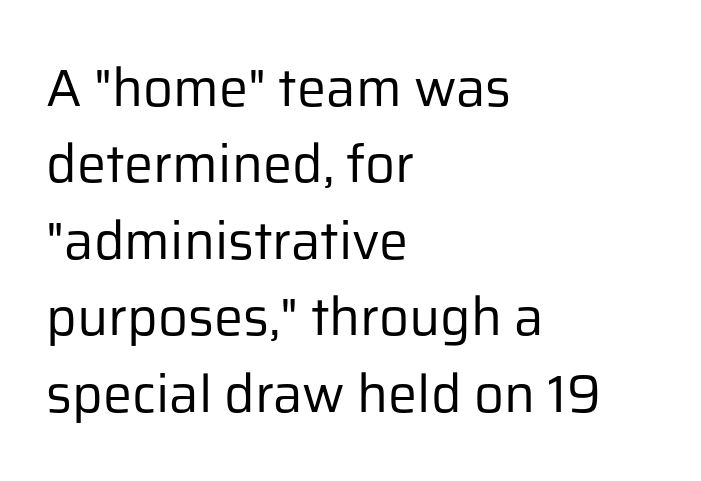
Q: Is the text bold? A: No.
Q: Is the text italic (slanted)? A: No, it is upright.
Q: Is the typeface a serif or a sans-serif typeface? A: Sans-serif.
Q: Is the text underlined? A: No.
Q: How is the paragraph aligned? A: Left-aligned.
Q: Is the spacing between letters normal or unusually wide? A: Normal.
Q: Is the spacing between lines tight, normal or loose? A: Normal.
Q: Width (condensed, normal, or wide)? A: Normal.
Q: Stroke contrast? A: Low.
Q: x-height? A: Medium.
Q: Monospaced? A: No.
